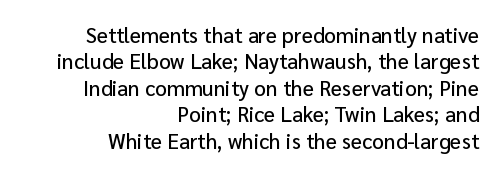
Q: Is the text italic (slanted)? A: No, it is upright.
Q: Is the text underlined? A: No.
Q: How is the paragraph aligned? A: Right-aligned.
Q: Is the spacing between letters normal or unusually wide? A: Normal.
Q: Is the spacing between lines tight, normal or loose? A: Normal.
